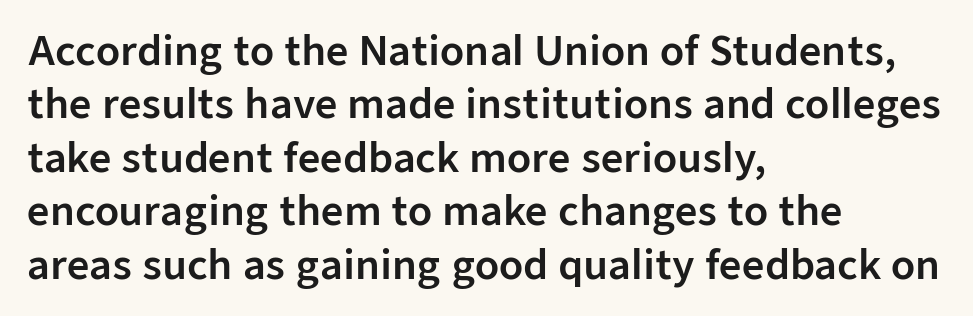
Q: Is the text italic (slanted)? A: No, it is upright.
Q: Is the typeface a serif or a sans-serif typeface? A: Sans-serif.
Q: Is the text underlined? A: No.
Q: How is the paragraph aligned? A: Left-aligned.
Q: Is the spacing between letters normal or unusually wide? A: Normal.
Q: Is the spacing between lines tight, normal or loose? A: Normal.
Q: Width (condensed, normal, or wide)? A: Normal.
Q: Stroke contrast? A: Low.
Q: x-height? A: Medium.
Q: Monospaced? A: No.
